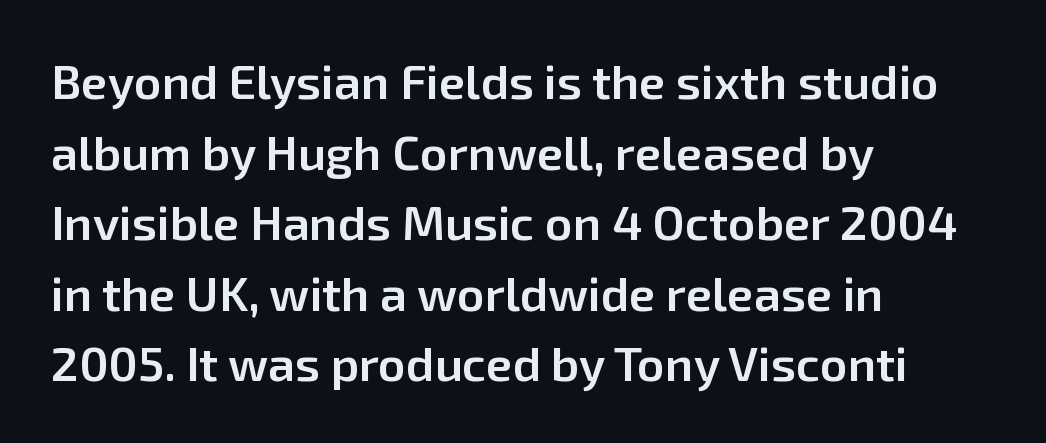
The image shows 48 px semibold sans-serif type, upright; set left-aligned, normal line spacing (1.47x), normal letter spacing, not underlined; low stroke contrast and a medium x-height.
